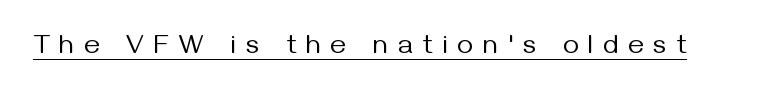
{"italic": "no", "bold": "no", "underline": "yes", "letter_spacing": "wide", "letter_spacing_em": 0.38, "glyph_px": 27}
